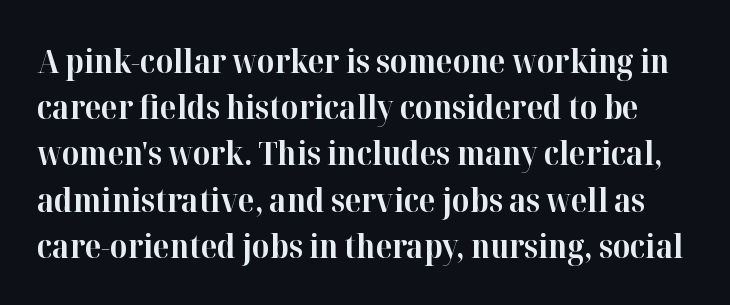
It's the straight-up-and-down kind of type. The specimen omits any rule beneath the text block's lines. Unlike a clean sans, this face finishes its strokes with serifs. The gaps between neighbouring characters are ordinary and unremarkable.
